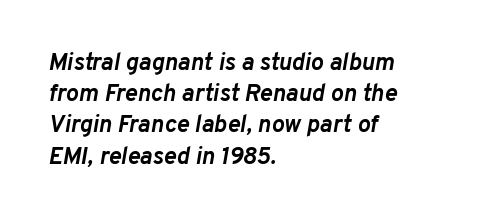
No extra tracking has been applied to these lines. You can tell it's italic because the verticals aren't actually vertical. The characters look thick and weighty, a clear bold. Students, observe: this is what conventionally led text looks like.
